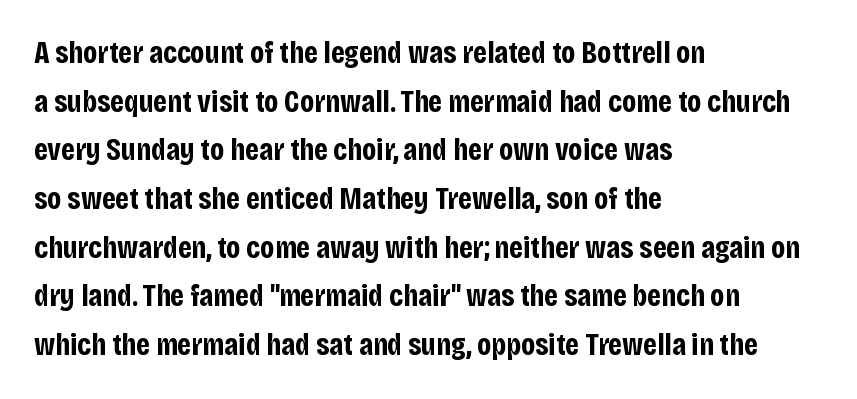
{"serif": "no", "italic": "no", "bold": "yes", "weight": "bold", "width": "condensed", "stroke_contrast": "low", "x_height": "large", "monospaced": "no", "underline": "no", "align": "left", "line_spacing": "normal", "line_spacing_ratio": 1.57, "letter_spacing": "normal", "letter_spacing_em": 0.0, "glyph_px": 31}
